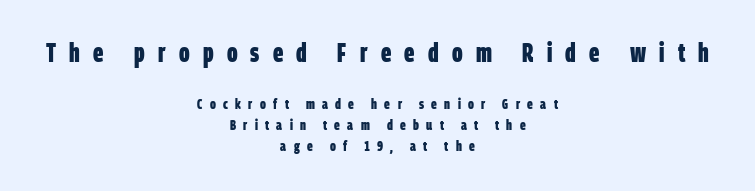
Layout note: lines centered. Characters follow at a spacing far wider than the type designer built in. The characters look thick and weighty, a clear bold. Each row of text sits above clean, open space.
